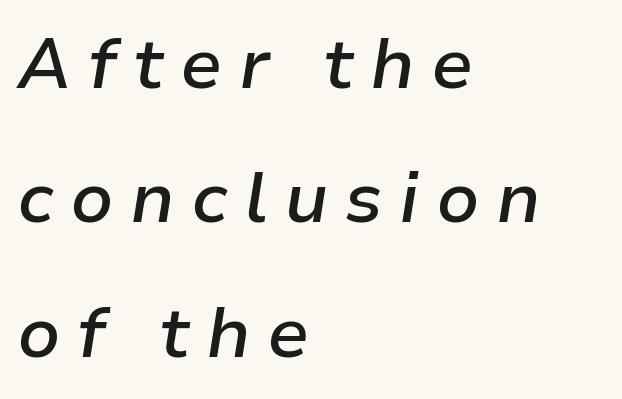
Bold? Not quite — semibold, heavier than regular but stopping short. Substantial extra tracking has been applied to these lines. The rag falls on the right side of this text block. These lines are rendered in a variable-pitch font. It's the slanting kind of type. The strip under each line holds only bare page.
